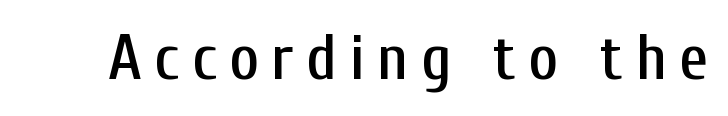
Regarding serifs, this sample does without them. Plain, unruled lines of type. Italic: no, the glyphs are upright roman. These lines are rendered in a variable-pitch font.
